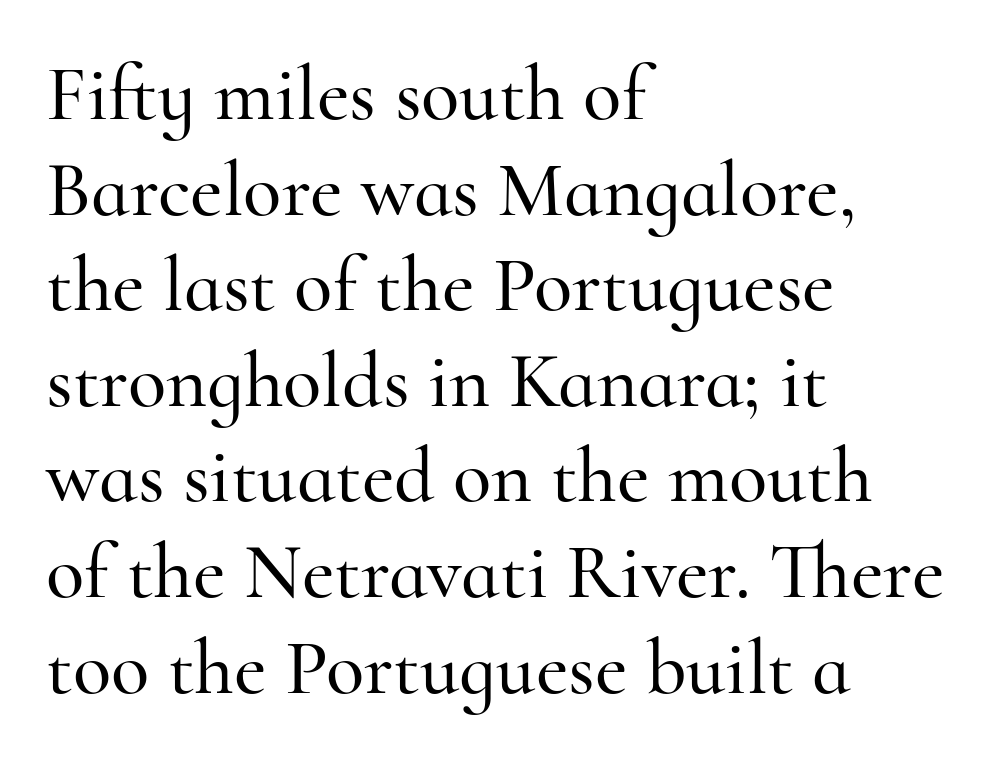
When letters stand straight like this, we call the style roman or upright. Descenders hang freely into open space. These lines are rendered in a variable-pitch font. Does the copy run flush right? No — it runs flush left. Yep, those are serifs on the letters.
